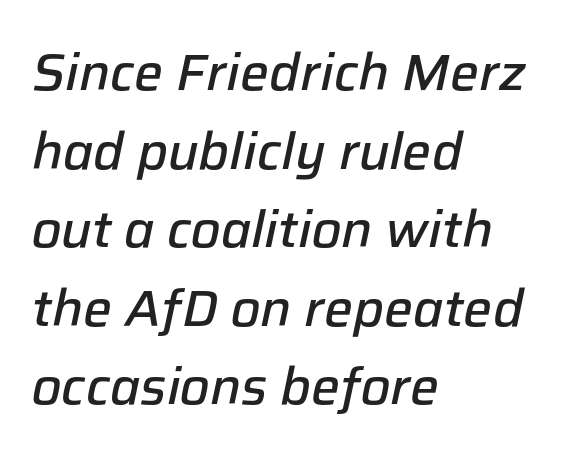
{"italic": "yes", "lean": "right", "slant_degrees": 12, "bold": "semi", "weight": "semibold", "width": "normal", "stroke_contrast": "low", "x_height": "medium", "monospaced": "no", "underline": "no", "align": "left", "line_spacing": "normal", "line_spacing_ratio": 1.54, "letter_spacing": "normal", "letter_spacing_em": 0.0, "glyph_px": 51}
